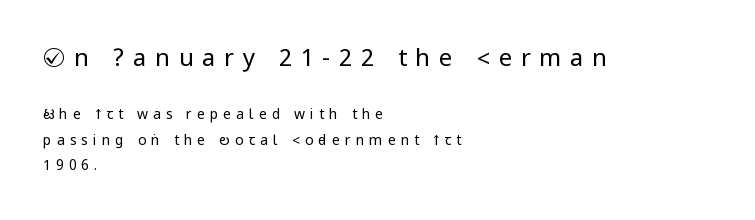
{"italic": "no", "bold": "no", "underline": "no", "align": "left", "line_spacing_ratio": 1.83, "letter_spacing": "wide", "letter_spacing_em": 0.36, "larger_block": "first", "size_ratio": 1.71, "glyph_px": 24}
